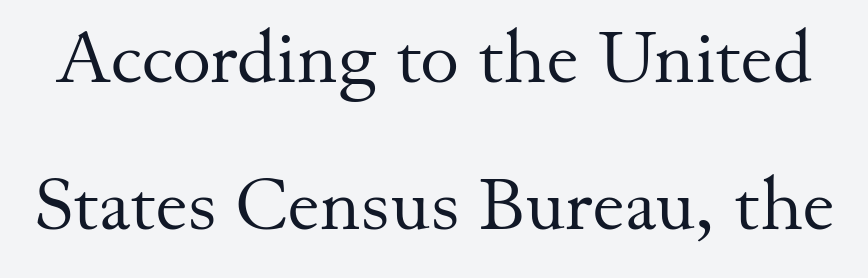
{"serif": "yes", "italic": "no", "bold": "no", "weight": "regular", "width": "normal", "stroke_contrast": "medium", "x_height": "small", "monospaced": "no", "underline": "no", "line_spacing": "loose", "line_spacing_ratio": 1.98, "letter_spacing": "normal", "letter_spacing_em": 0.0, "glyph_px": 74}
